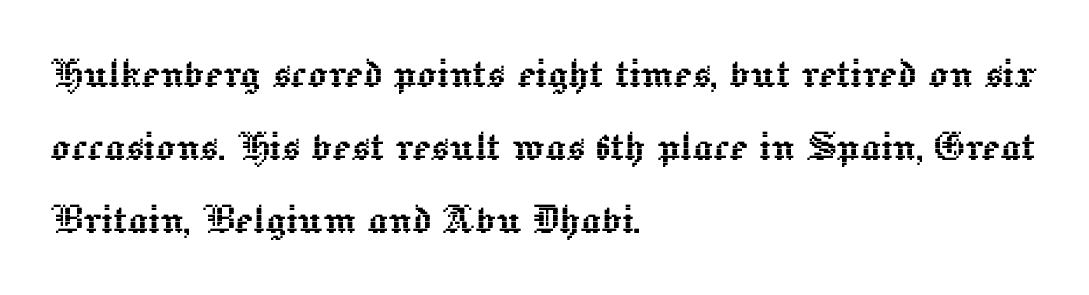
Q: Is the text italic (slanted)? A: No, it is upright.
Q: Is the text underlined? A: No.
Q: How is the paragraph aligned? A: Left-aligned.
Q: Is the spacing between letters normal or unusually wide? A: Normal.
Q: Is the spacing between lines tight, normal or loose? A: Normal.
Q: Width (condensed, normal, or wide)? A: Normal.
Q: x-height? A: Medium.
Q: Monospaced? A: No.
